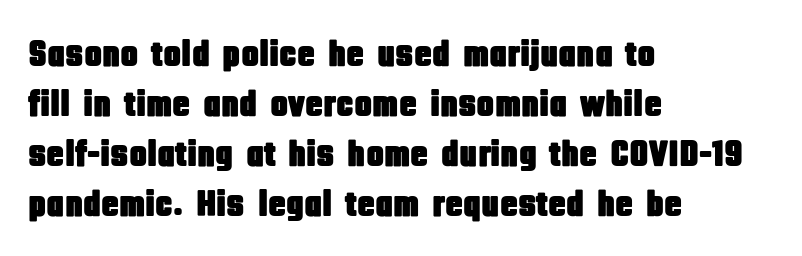
Posture: vertical. These lines are rendered in a variable-pitch font. In terms of letterform style, serifs are entirely absent. The words here are not underlined. The gaps between neighbouring characters are ordinary and unremarkable.
